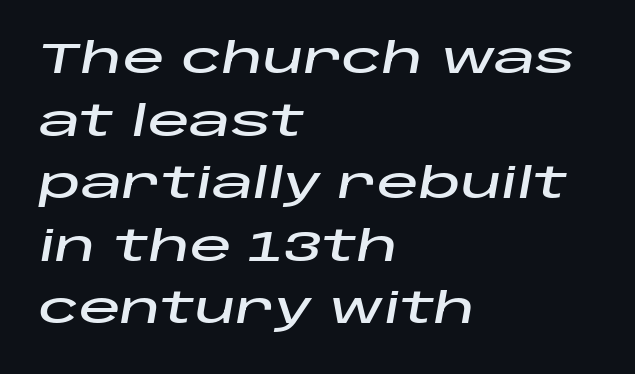
The space directly below the letters is spotless. Observe the ordinary spacing: letters are neighbours, not strangers. This sample has the flowing, uneven cadence of proportional lettering. Successive baselines arrive at the customary interval. The lines are quadded left.
